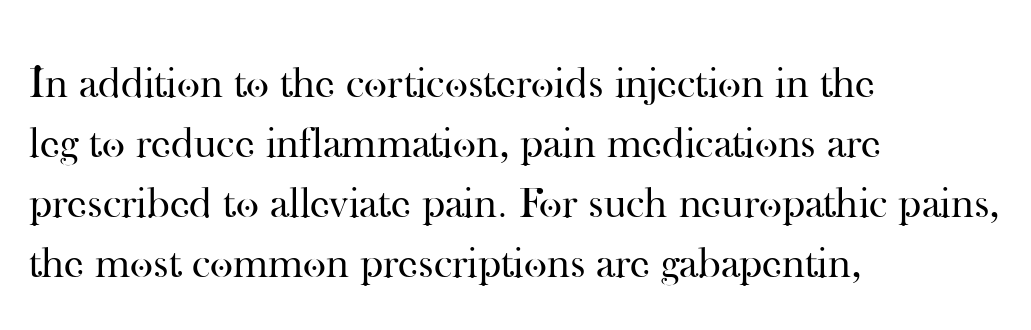
The lines are quadded left. Each letter keeps its own natural width here, so spacing adapts to shape. This is serif lettering, the kind often seen in printed books. No extra tracking has been applied to these lines. A normal amount of white space separates one row of letters from the next.
